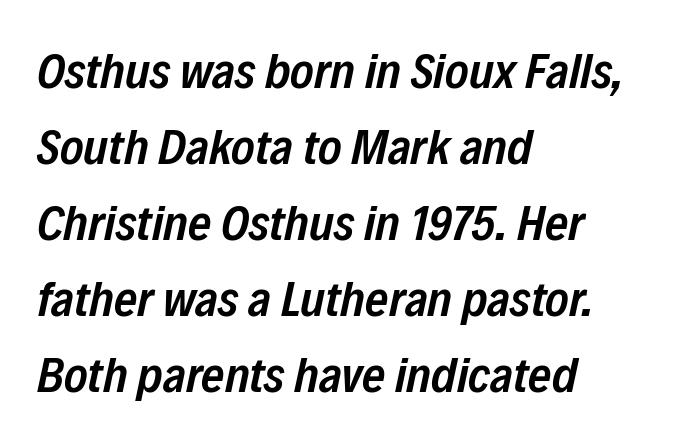
{"italic": "yes", "lean": "right", "slant_degrees": 12, "bold": "semi", "weight": "semibold", "width": "condensed", "stroke_contrast": "low", "x_height": "medium", "monospaced": "no", "underline": "no", "align": "left", "line_spacing": "normal", "line_spacing_ratio": 1.52, "letter_spacing": "normal", "letter_spacing_em": 0.0, "glyph_px": 50}
